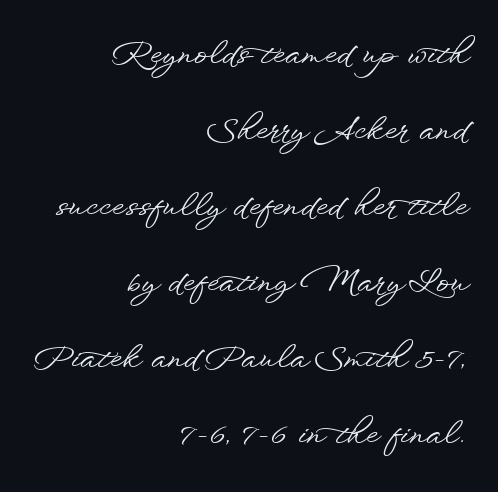
This is sans-serif lettering, the kind often seen on screens and signage. Right-aligned paragraph, ragged on the left. A great deal of white space separates one row of letters from the next. Look at the tracking — it's just the regular setting, nothing added. The face used here is proportionally spaced, like ordinary book or web type.
